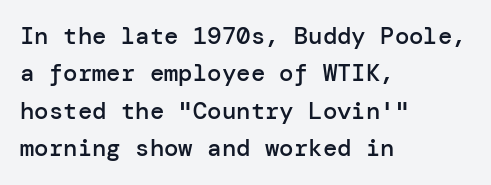
{"italic": "no", "bold": "semi", "underline": "no", "align": "left", "line_spacing": "normal", "line_spacing_ratio": 1.56, "letter_spacing": "normal", "letter_spacing_em": 0.0, "glyph_px": 24}
